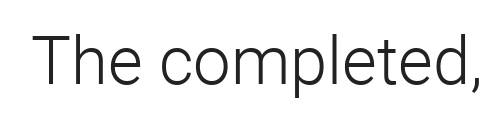
The font is comparable to plain body text, perhaps lighter. Underline: absent. A sans-serif font was chosen for this passage. This is the regular roman posture of the typeface.
